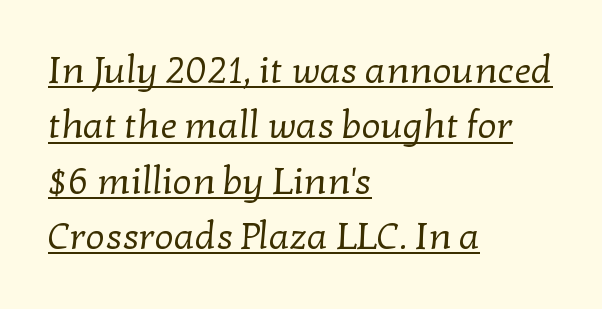
Is the block centered? No — it sits flush against the left margin. Think of a printed novel: that variable character pitch is what you see here. Stems here are at most as thick as an everyday book face. This sample keeps an unexceptional amount of space between lines. Default kerning and tracking; the words read as compact shapes.
